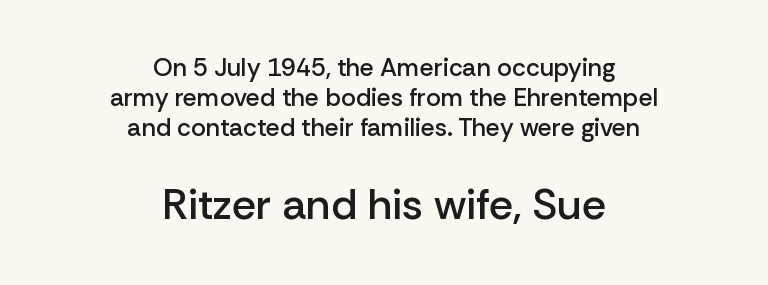
This rendering employs a face without finishing strokes, i.e., a sans-serif. Words appear dense and cohesive because spacing is normal. It's the straight-up-and-down kind of type. Looks like regular typesetting: each glyph gets only the width it needs.
